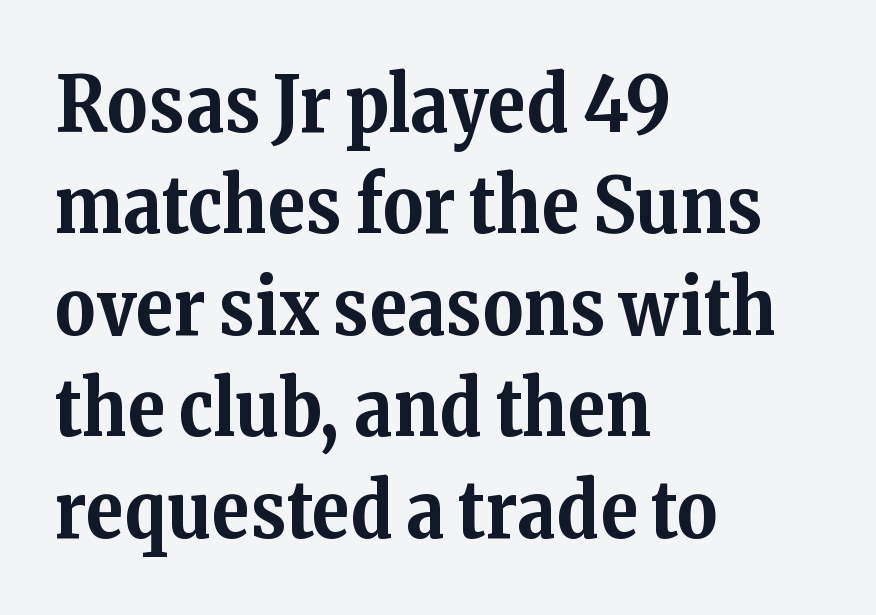
Nope, not italic — everything's standing straight. Serifs: yes, visible at the terminals of the letterforms. Inter-character spacing is left at the font's built-in metrics. Regular leading.
